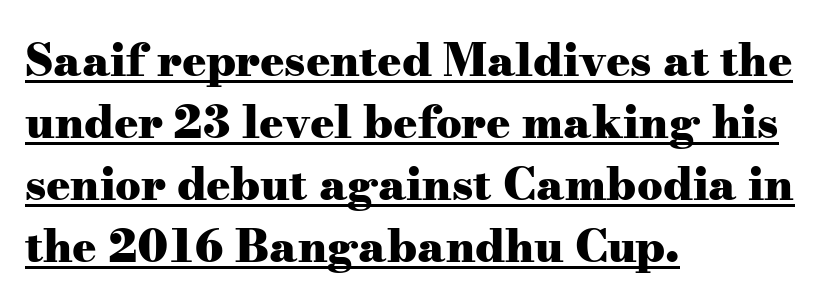
{"serif": "yes", "italic": "no", "bold": "yes", "weight": "heavy", "width": "wide", "stroke_contrast": "medium", "x_height": "small", "monospaced": "no", "underline": "yes", "align": "left", "line_spacing": "normal", "line_spacing_ratio": 1.38, "letter_spacing": "normal", "letter_spacing_em": 0.0, "glyph_px": 45}
